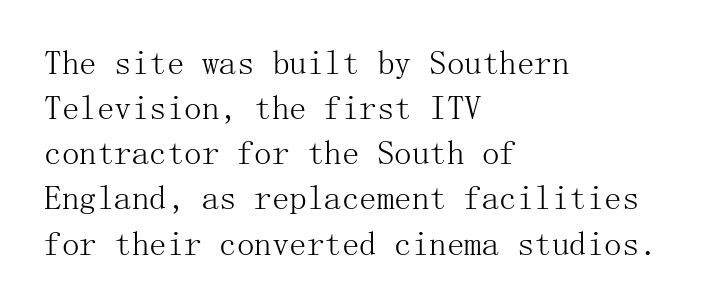
{"serif": "yes", "italic": "no", "bold": "no", "weight": "light", "width": "normal", "stroke_contrast": "medium", "x_height": "medium", "underline": "no", "align": "left", "line_spacing": "normal", "line_spacing_ratio": 1.29, "letter_spacing": "normal", "letter_spacing_em": 0.0, "glyph_px": 35}
